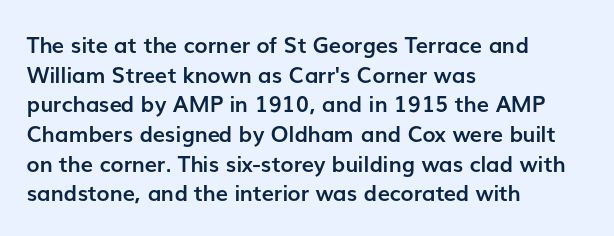
{"italic": "no", "bold": "yes", "underline": "no", "align": "left", "line_spacing": "normal", "line_spacing_ratio": 1.35, "letter_spacing": "normal", "letter_spacing_em": 0.0, "glyph_px": 22}
